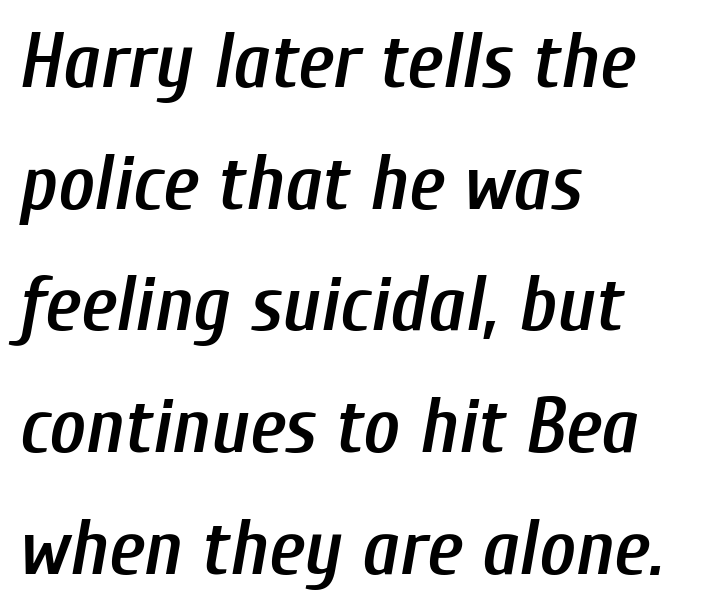
Q: Is the text bold? A: Semi-bold.
Q: Is the text italic (slanted)? A: Yes, it leans right by about 10 degrees.
Q: Is the text underlined? A: No.
Q: How is the paragraph aligned? A: Left-aligned.
Q: Is the spacing between letters normal or unusually wide? A: Normal.
Q: Is the spacing between lines tight, normal or loose? A: Normal.
Q: Width (condensed, normal, or wide)? A: Condensed.
Q: Stroke contrast? A: Low.
Q: x-height? A: Medium.
Q: Monospaced? A: No.
